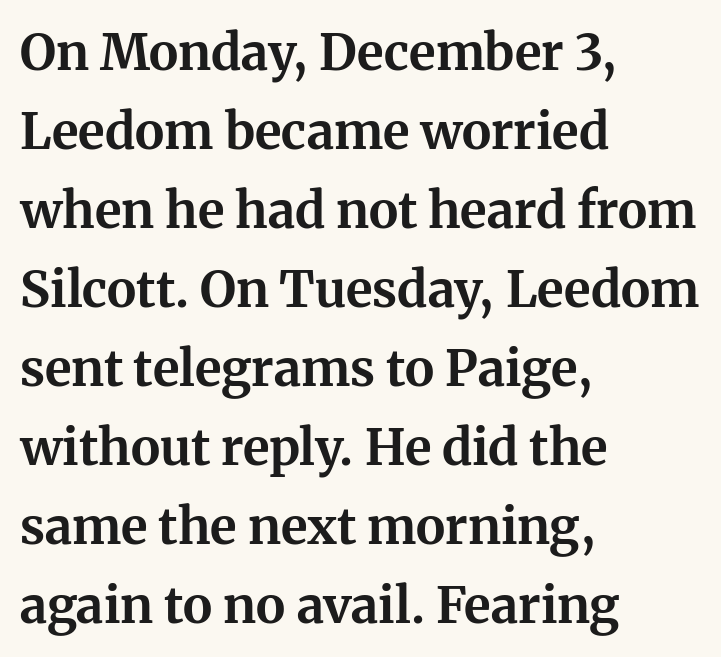
The image shows 50 px bold serif type, upright; set left-aligned, normal line spacing (1.58x), normal letter spacing, not underlined; medium stroke contrast and a medium x-height.
